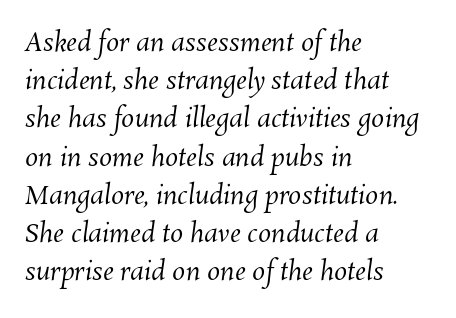
Unmarked baselines from the first word to the last. Each word holds together tightly as a unit, with standard inter-letter gaps. What's the leading like? Ordinary, nothing unusual. Unbolded letterforms with no extra heft.
